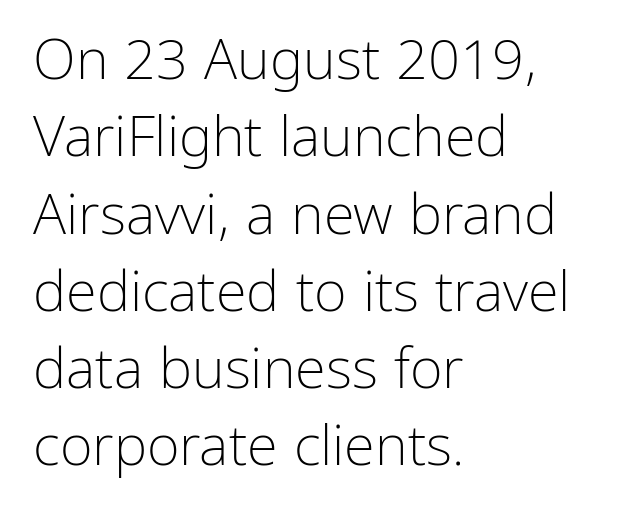
{"serif": "no", "italic": "no", "bold": "no", "weight": "light", "width": "normal", "stroke_contrast": "low", "x_height": "medium", "monospaced": "no", "underline": "no", "align": "left", "line_spacing": "normal", "line_spacing_ratio": 1.38, "letter_spacing": "normal", "letter_spacing_em": 0.0, "glyph_px": 56}
